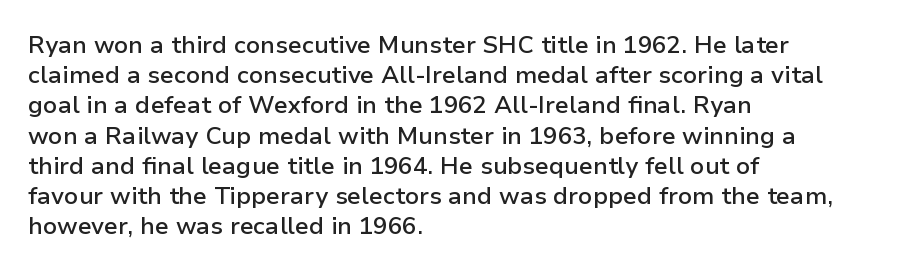
Q: Is the text bold? A: Semi-bold.
Q: Is the text italic (slanted)? A: No, it is upright.
Q: Is the text underlined? A: No.
Q: How is the paragraph aligned? A: Left-aligned.
Q: Is the spacing between letters normal or unusually wide? A: Normal.
Q: Is the spacing between lines tight, normal or loose? A: Normal.
